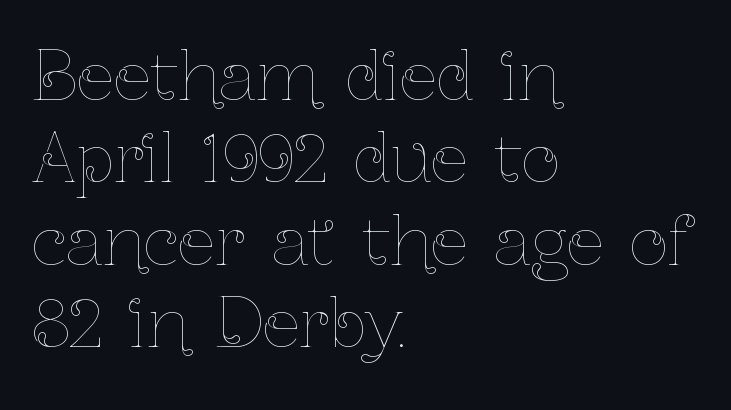
This reads as an unemphasized weight, regular at the heaviest. Looks like regular typesetting: each glyph gets only the width it needs. Posture: vertical. Short note: letters normally spaced. Unmarked baselines from the first word to the last. If you drew a ruler down the left edge, every line would touch it.
